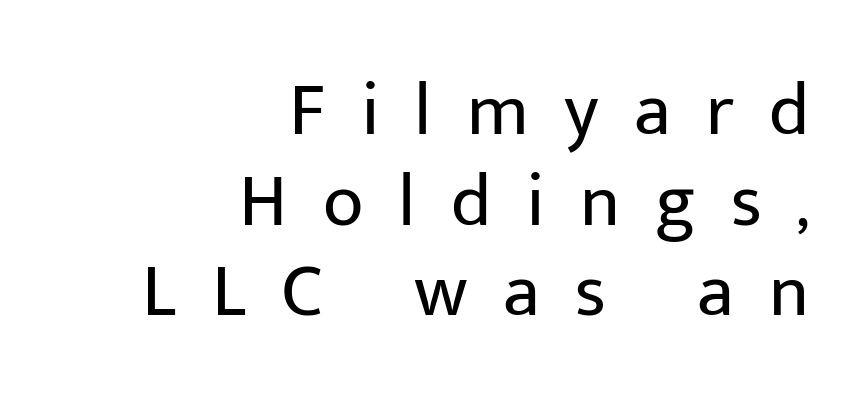
Q: Is the text bold? A: No.
Q: Is the text italic (slanted)? A: No, it is upright.
Q: Is the typeface a serif or a sans-serif typeface? A: Sans-serif.
Q: Is the text underlined? A: No.
Q: How is the paragraph aligned? A: Right-aligned.
Q: Is the spacing between letters normal or unusually wide? A: Unusually wide.
Q: Width (condensed, normal, or wide)? A: Normal.
Q: Stroke contrast? A: Low.
Q: x-height? A: Medium.
Q: Monospaced? A: No.
